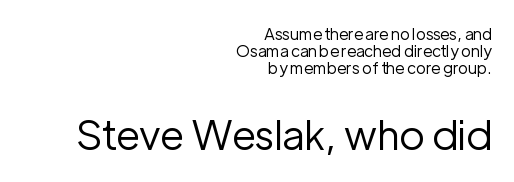
The image shows 41 px regular-weight sans-serif type, upright; set right-aligned, tight line spacing (1.06x), normal letter spacing, not underlined; the second (bottom) block is 2.56x larger; low stroke contrast and a medium x-height.
